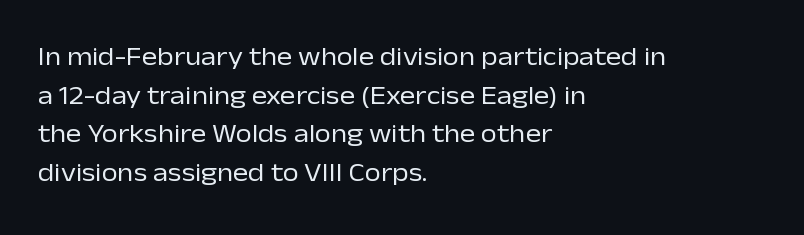
Q: Is the text bold? A: No.
Q: Is the text italic (slanted)? A: No, it is upright.
Q: Is the text underlined? A: No.
Q: How is the paragraph aligned? A: Left-aligned.
Q: Is the spacing between letters normal or unusually wide? A: Normal.
Q: Is the spacing between lines tight, normal or loose? A: Normal.
